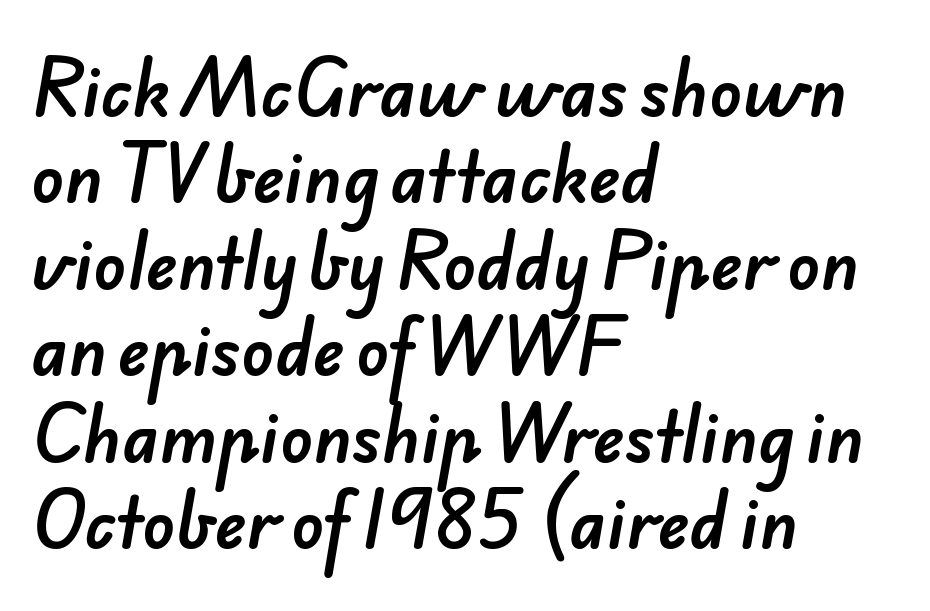
{"serif": "no", "width": "normal", "stroke_contrast": "low", "x_height": "small", "monospaced": "no", "underline": "no", "align": "left", "line_spacing": "normal", "line_spacing_ratio": 1.29, "letter_spacing": "normal", "letter_spacing_em": 0.0, "glyph_px": 67}
